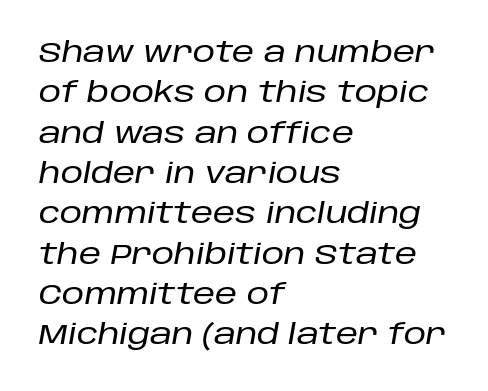
Q: Is the text italic (slanted)? A: Yes, it leans right by about 10 degrees.
Q: Is the text underlined? A: No.
Q: How is the paragraph aligned? A: Left-aligned.
Q: Is the spacing between letters normal or unusually wide? A: Normal.
Q: Is the spacing between lines tight, normal or loose? A: Normal.
Q: Width (condensed, normal, or wide)? A: Normal.
Q: Stroke contrast? A: Low.
Q: x-height? A: Large.
Q: Monospaced? A: No.
